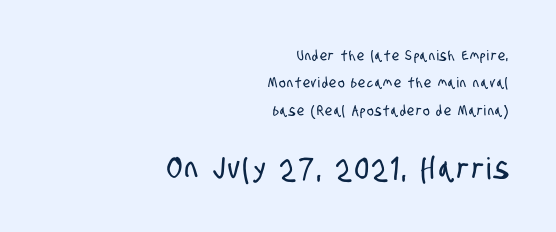
Q: Is the typeface a serif or a sans-serif typeface? A: Sans-serif.
Q: Is the text underlined? A: No.
Q: How is the paragraph aligned? A: Right-aligned.
Q: Is the spacing between lines tight, normal or loose? A: Loose.
Q: Which block of text is set in a larger size, the first (top) or the second (bottom)? A: The second (bottom) one.
Q: Width (condensed, normal, or wide)? A: Condensed.
Q: Stroke contrast? A: Low.
Q: x-height? A: Large.
Q: Monospaced? A: No.
